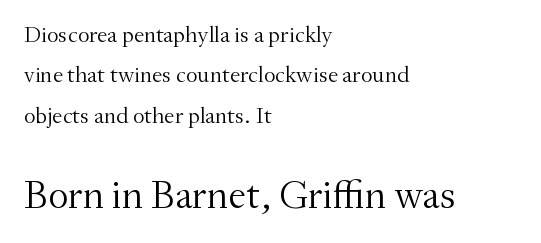
Q: Is the text bold? A: No.
Q: Is the text italic (slanted)? A: No, it is upright.
Q: Is the typeface a serif or a sans-serif typeface? A: Serif.
Q: Is the text underlined? A: No.
Q: How is the paragraph aligned? A: Left-aligned.
Q: Is the spacing between letters normal or unusually wide? A: Normal.
Q: Which block of text is set in a larger size, the first (top) or the second (bottom)? A: The second (bottom) one.
Q: Width (condensed, normal, or wide)? A: Normal.
Q: Stroke contrast? A: Medium.
Q: x-height? A: Small.
Q: Monospaced? A: No.
